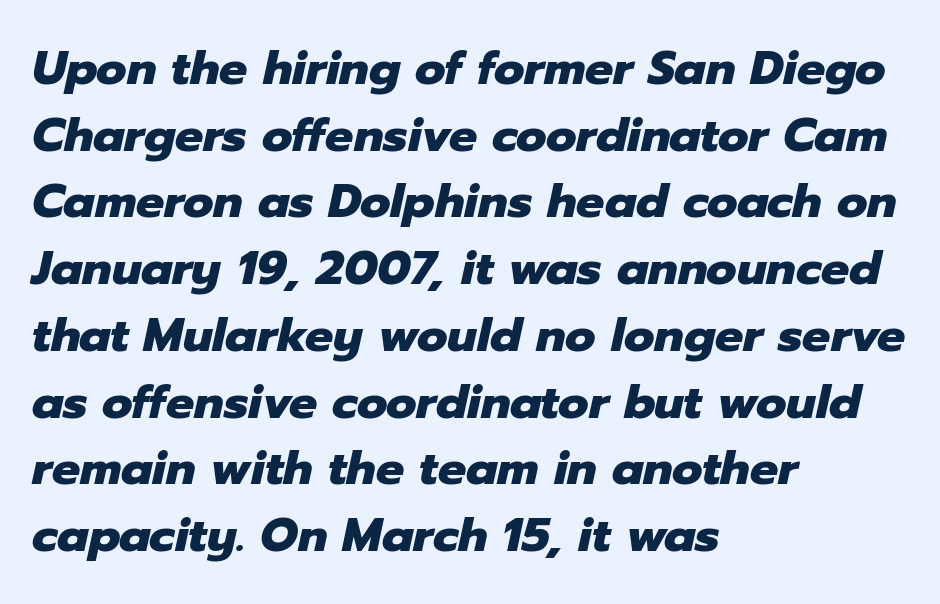
Q: Is the text bold? A: Yes.
Q: Is the text italic (slanted)? A: Yes, it leans right by about 12 degrees.
Q: Is the text underlined? A: No.
Q: How is the paragraph aligned? A: Left-aligned.
Q: Is the spacing between letters normal or unusually wide? A: Normal.
Q: Is the spacing between lines tight, normal or loose? A: Normal.
Q: Width (condensed, normal, or wide)? A: Normal.
Q: Stroke contrast? A: Low.
Q: x-height? A: Medium.
Q: Monospaced? A: No.
